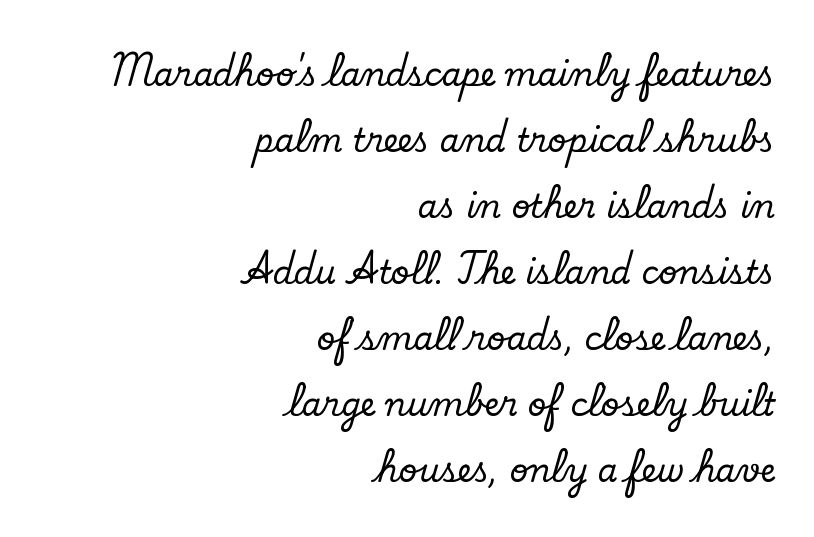
{"serif": "yes", "width": "normal", "stroke_contrast": "low", "x_height": "small", "monospaced": "no", "underline": "no", "align": "right", "line_spacing": "loose", "line_spacing_ratio": 2.06, "letter_spacing": "normal", "letter_spacing_em": 0.0, "glyph_px": 32}
